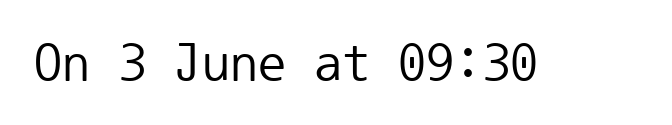
{"serif": "no", "italic": "no", "bold": "no", "weight": "regular", "width": "normal", "stroke_contrast": "low", "x_height": "medium", "monospaced": "yes", "underline": "no", "letter_spacing": "normal", "letter_spacing_em": 0.0, "glyph_px": 56}
